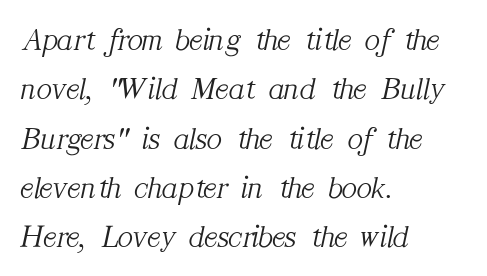
Q: Is the text bold? A: No.
Q: Is the text italic (slanted)? A: Yes, it leans right by about 12 degrees.
Q: Is the typeface a serif or a sans-serif typeface? A: Serif.
Q: Is the text underlined? A: No.
Q: How is the paragraph aligned? A: Left-aligned.
Q: Is the spacing between letters normal or unusually wide? A: Normal.
Q: Is the spacing between lines tight, normal or loose? A: Normal.
Q: Width (condensed, normal, or wide)? A: Normal.
Q: Stroke contrast? A: Medium.
Q: x-height? A: Medium.
Q: Monospaced? A: No.
